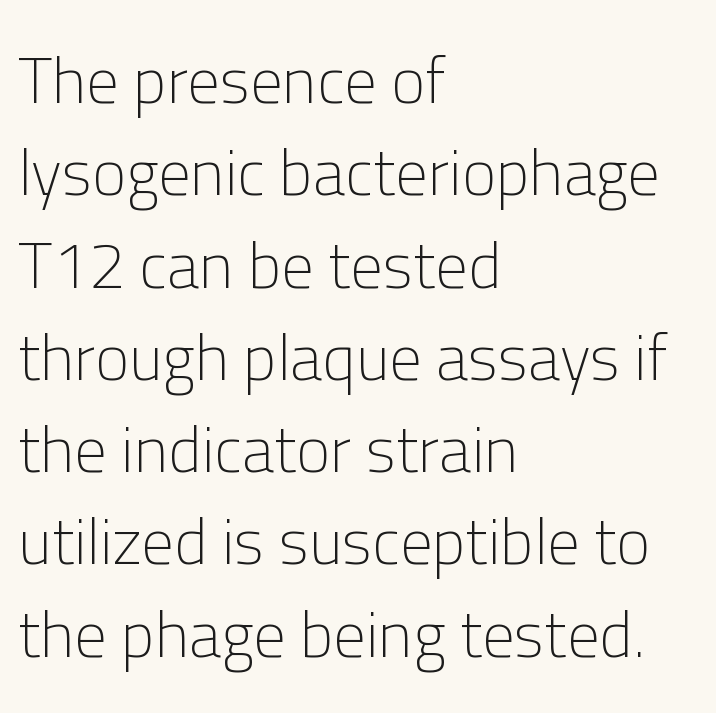
The passage shown is not underscored anywhere. To sum up the face: it is a sans, with no serifs. Note the varied advance widths — an 'i' is clearly narrower than an 'm'. The letters stand upright; this is a roman face. Nothing unusual about the tracking: characters are spaced as the font intends. The typesetting does not lean heavy: it is not bold.
